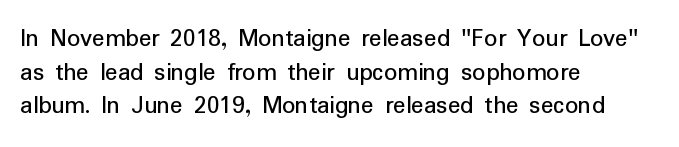
Interline gaps are of average width in this sample. In terms of posture, this sample is upright. Teacher's note: observe the even left margin — that is flush-left alignment. The cut favours lightness, reaching ordinary text weight at its darkest.
